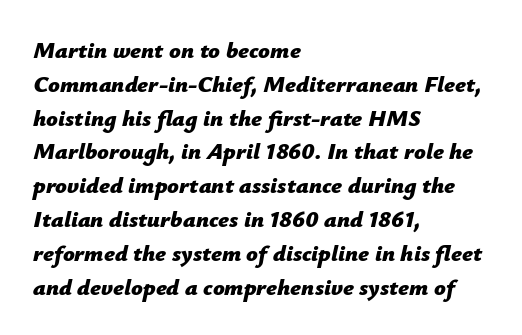
Every letter is thick-stroked: bold, no question. Rule under the text: the space is simply empty. Line spacing here is normal. The paragraph has a hard left edge and a soft right edge.
